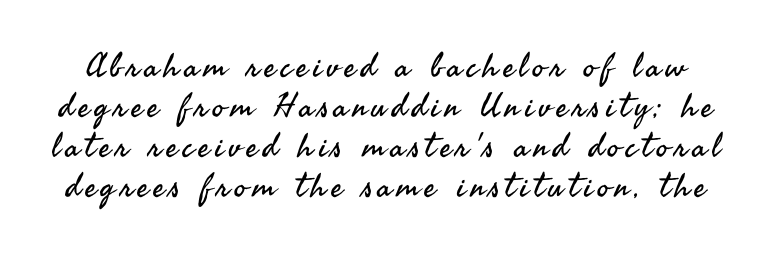
Q: Is the text bold? A: No.
Q: Is the text italic (slanted)? A: Yes.
Q: Is the typeface a serif or a sans-serif typeface? A: Sans-serif.
Q: Is the text underlined? A: No.
Q: Width (condensed, normal, or wide)? A: Normal.
Q: Stroke contrast? A: Medium.
Q: x-height? A: Small.
Q: Monospaced? A: No.
